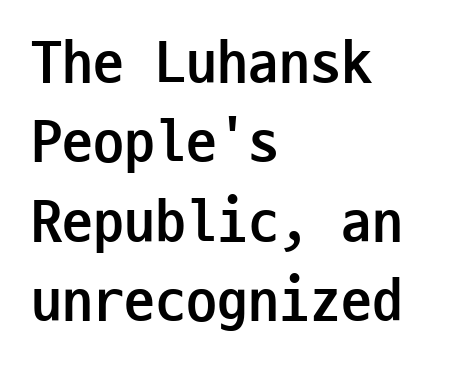
Q: Is the text bold? A: Yes.
Q: Is the text italic (slanted)? A: No, it is upright.
Q: Is the typeface a serif or a sans-serif typeface? A: Sans-serif.
Q: Is the text underlined? A: No.
Q: How is the paragraph aligned? A: Left-aligned.
Q: Is the spacing between letters normal or unusually wide? A: Normal.
Q: Is the spacing between lines tight, normal or loose? A: Normal.
Q: Width (condensed, normal, or wide)? A: Condensed.
Q: Stroke contrast? A: Low.
Q: x-height? A: Medium.
Q: Monospaced? A: Yes.
